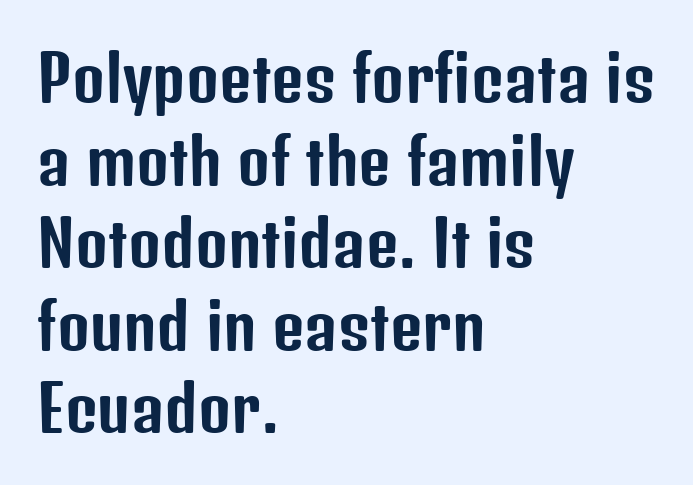
The compositor pushed each line to the left boundary. Each letter keeps its own natural width here, so spacing adapts to shape. Notice how descenders clear the ascenders below comfortably — that's standard leading. Is there any slant? The stems are plumb. Descenders hang freely into open space. The typeface chosen for these lines omits serifs.
